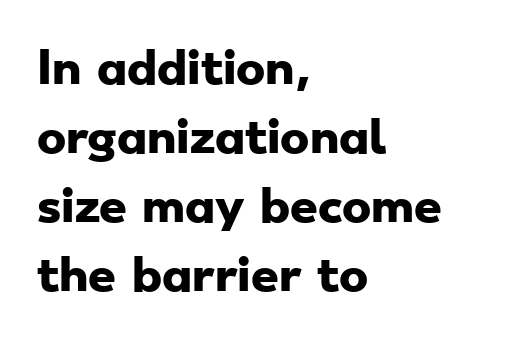
{"serif": "no", "bold": "yes", "weight": "heavy", "width": "wide", "stroke_contrast": "low", "x_height": "small", "monospaced": "no", "underline": "no", "align": "left", "line_spacing": "normal", "line_spacing_ratio": 1.57, "letter_spacing": "normal", "letter_spacing_em": 0.0, "glyph_px": 44}
